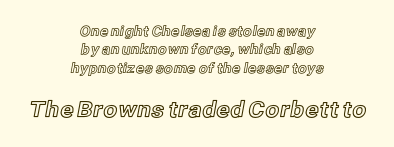
Whoever set this chose a conventional vertical rhythm. The block sitting lower on the canvas is the one with enlarged characters. The letters sit at their default tracking, neither squeezed nor spread. Is the block centered? Yes — each line is placed symmetrically about the middle. The strip under each line holds only bare page.
